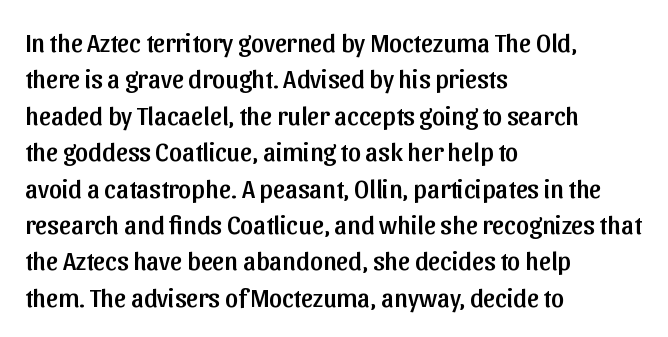
Each line starts at the same left margin while the right side varies. There is no visible air inserted between adjacent glyphs. Baseline-to-baseline distance is the conventional proportion of letter height. No italicization has been applied; the sample stays upright.
